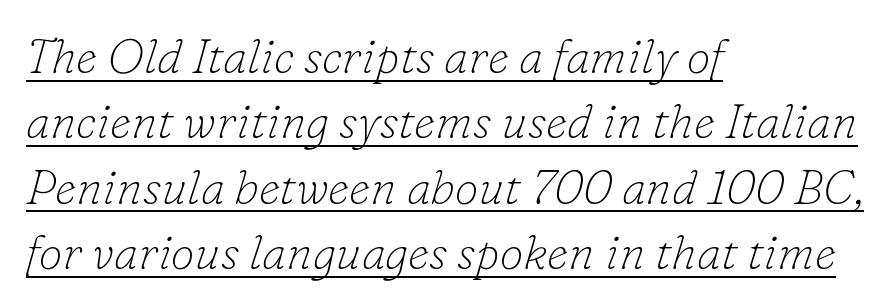
Q: Is the text bold? A: No.
Q: Is the text italic (slanted)? A: Yes, it leans right by about 16 degrees.
Q: Is the typeface a serif or a sans-serif typeface? A: Serif.
Q: Is the text underlined? A: Yes.
Q: How is the paragraph aligned? A: Left-aligned.
Q: Is the spacing between letters normal or unusually wide? A: Normal.
Q: Is the spacing between lines tight, normal or loose? A: Normal.
Q: Width (condensed, normal, or wide)? A: Normal.
Q: Stroke contrast? A: Low.
Q: x-height? A: Small.
Q: Monospaced? A: No.
